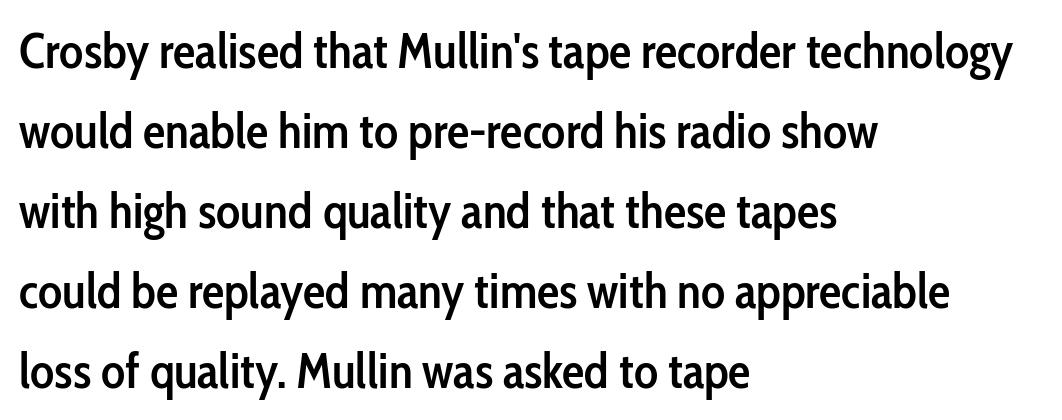
Q: Is the text bold? A: Semi-bold.
Q: Is the text italic (slanted)? A: No, it is upright.
Q: Is the typeface a serif or a sans-serif typeface? A: Sans-serif.
Q: Is the text underlined? A: No.
Q: How is the paragraph aligned? A: Left-aligned.
Q: Is the spacing between letters normal or unusually wide? A: Normal.
Q: Is the spacing between lines tight, normal or loose? A: Normal.
Q: Width (condensed, normal, or wide)? A: Condensed.
Q: Stroke contrast? A: Low.
Q: x-height? A: Medium.
Q: Monospaced? A: No.
